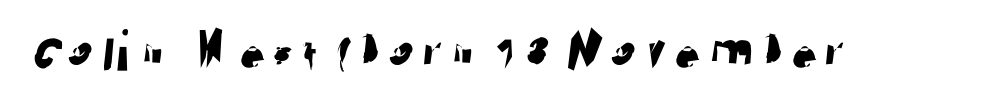
The image shows 59 px sans-serif type; set normal letter spacing, not underlined; low stroke contrast and a medium x-height.
